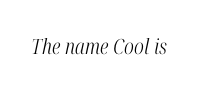
Q: Is the text bold? A: No.
Q: Is the text italic (slanted)? A: Yes, it leans right by about 12 degrees.
Q: Is the text underlined? A: No.
Q: Is the spacing between letters normal or unusually wide? A: Normal.
